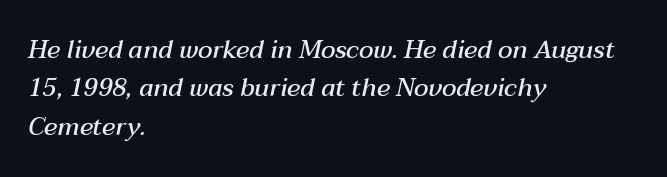
The image shows 25 px text type, italic (leaning right); set left-aligned, normal line spacing (1.54x), normal letter spacing, not underlined.
